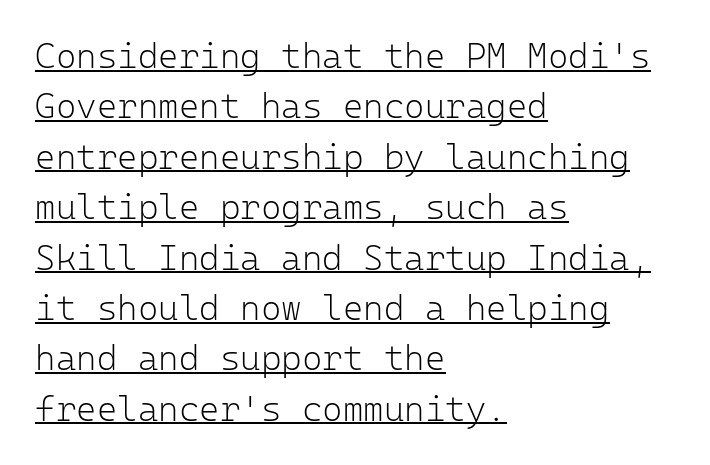
Is there any slant? The stems are plumb. How are the letters spaced? Ordinarily, with no added tracking. The line-height multiplier appears to be the usual default. These lines are set flush left with a ragged right edge. Stroke terminals: plain, sans-serif.
